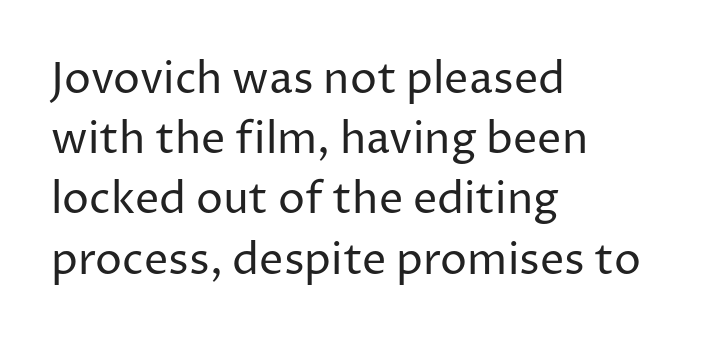
{"serif": "no", "italic": "no", "bold": "no", "weight": "regular", "width": "normal", "stroke_contrast": "low", "x_height": "medium", "monospaced": "no", "underline": "no", "align": "left", "line_spacing": "normal", "line_spacing_ratio": 1.4, "letter_spacing": "normal", "letter_spacing_em": 0.0, "glyph_px": 43}
